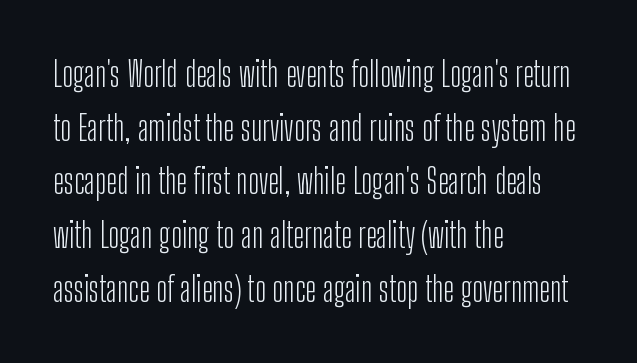
Q: Is the text bold? A: No.
Q: Is the text italic (slanted)? A: No, it is upright.
Q: Is the typeface a serif or a sans-serif typeface? A: Sans-serif.
Q: Is the text underlined? A: No.
Q: How is the paragraph aligned? A: Left-aligned.
Q: Is the spacing between letters normal or unusually wide? A: Normal.
Q: Is the spacing between lines tight, normal or loose? A: Normal.
Q: Width (condensed, normal, or wide)? A: Condensed.
Q: Stroke contrast? A: Low.
Q: x-height? A: Medium.
Q: Monospaced? A: No.
